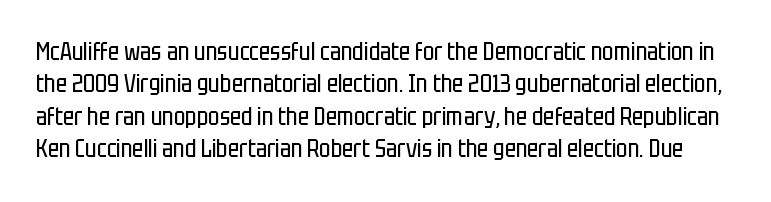
When letters stand straight like this, we call the style roman or upright. Between one letter and the next there's only the usual sliver of space. Summary of vertical rhythm: regular, with standard interline spacing. Glance below the letters and you will spot only blank space. No chunkiness to these letters — they're not bold.
